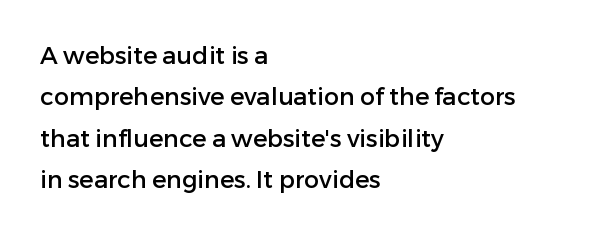
Observe the ordinary spacing: letters are neighbours, not strangers. Which margin do the lines hug? The left one — the right edge is uneven. The letters stand straight up with perfectly vertical stems. Only glyphs here, with clear space below each row.
